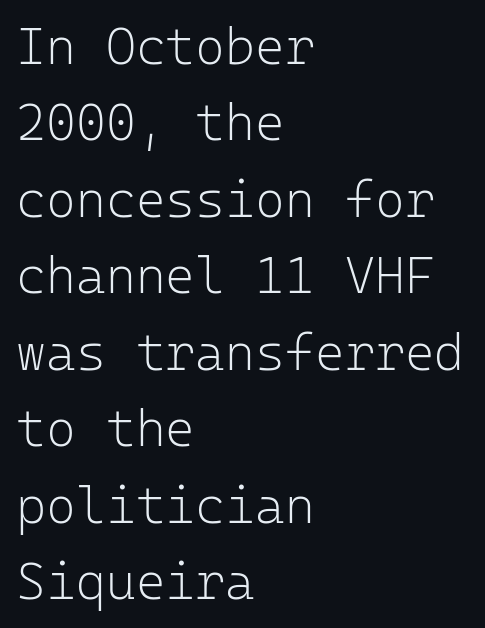
{"serif": "no", "italic": "no", "bold": "no", "weight": "light", "width": "normal", "stroke_contrast": "low", "x_height": "medium", "monospaced": "yes", "underline": "no", "align": "left", "line_spacing": "normal", "line_spacing_ratio": 1.5, "letter_spacing": "normal", "letter_spacing_em": 0.0, "glyph_px": 51}
